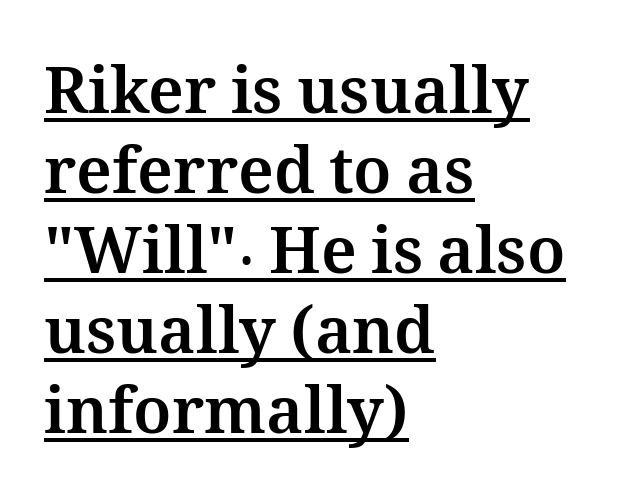
The passage is arranged the way most books set body copy — flush left. What weight is shown? A full bold with thick strokes. Tracking value appears to be zero — textbook default spacing. Rows of type keep a routine distance in the vertical direction. Underline: present. This sample has the flowing, uneven cadence of proportional lettering.
